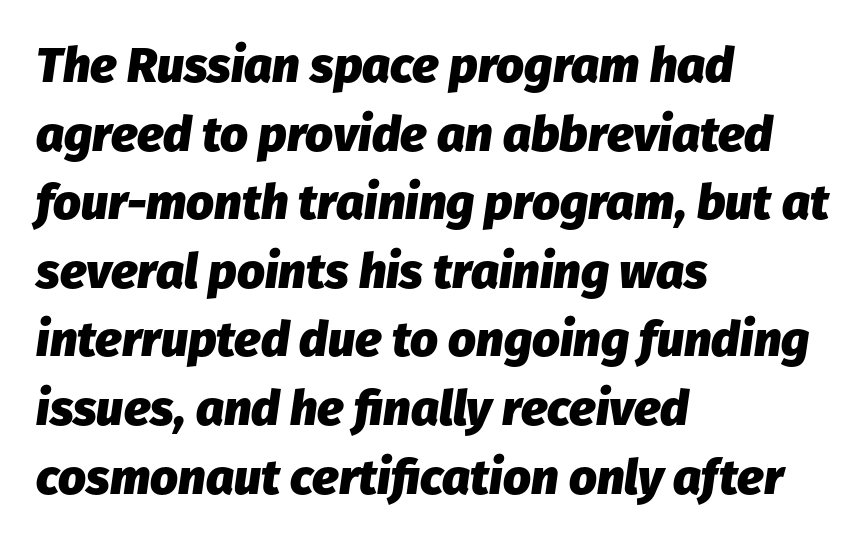
How would I describe the line gaps? Plain and ordinary. Weight check: bold — yes, fully. Leftover space on each line is placed entirely after the last word. Looks like regular typesetting: each glyph gets only the width it needs. The specimen omits any rule beneath the text block's lines.
